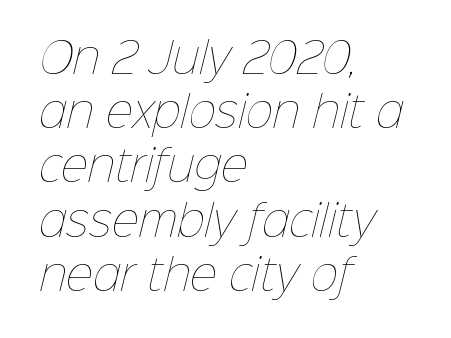
The image shows 42 px thin type; set left-aligned, normal line spacing (1.29x), normal letter spacing, not underlined; low stroke contrast and a medium x-height.
